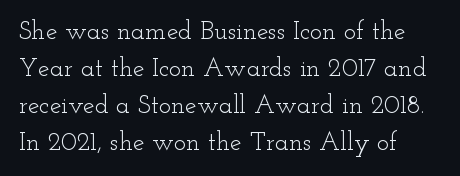
The image shows 26 px text type, upright; set left-aligned, normal line spacing (1.42x), normal letter spacing, not underlined.
